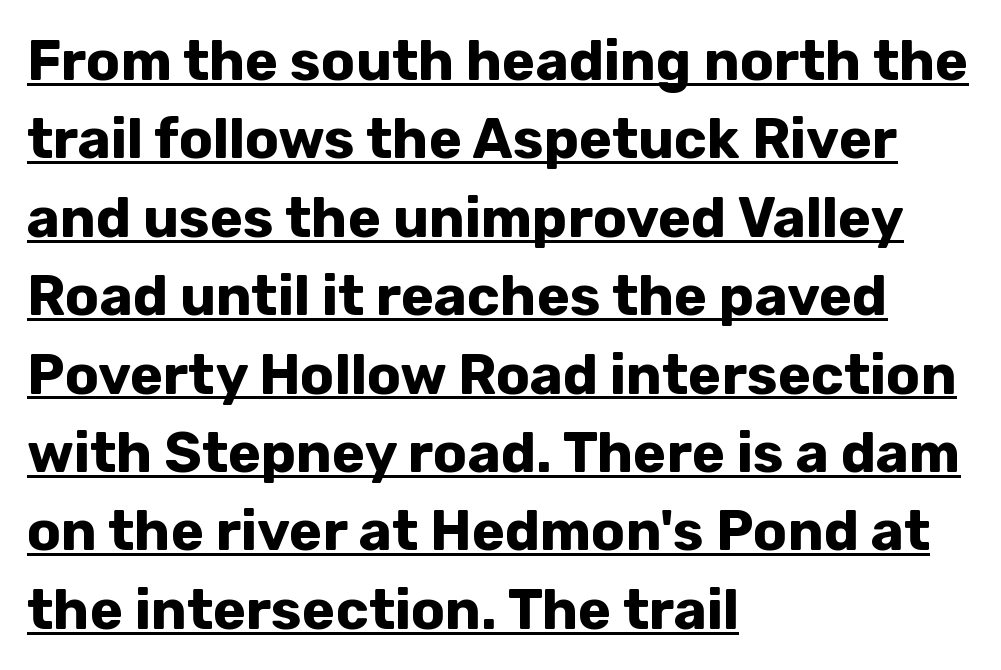
The image shows 56 px bold sans-serif type, upright; set left-aligned, normal line spacing (1.4x), normal letter spacing, underlined; low stroke contrast and a medium x-height.
